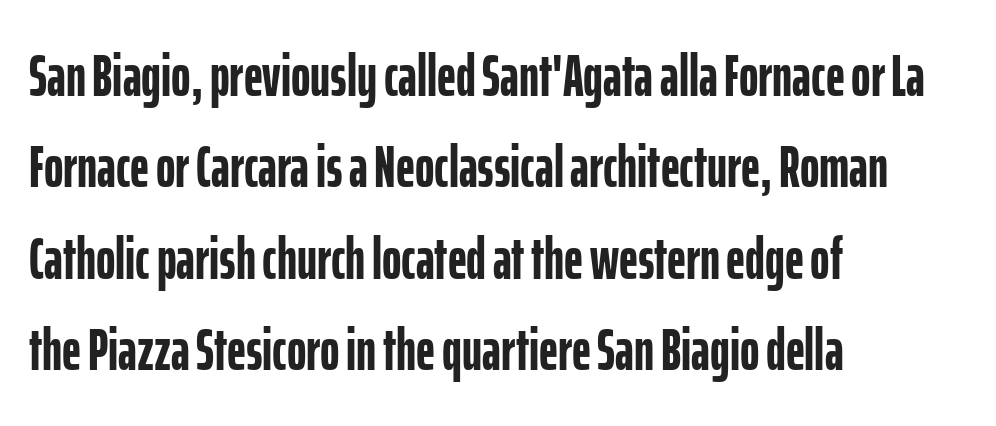
Nope, no serifs anywhere on these letters. These words are printed bold, with thick strokes throughout. The letters advance in unequal steps, a hallmark of proportional type. Type without underlining.
